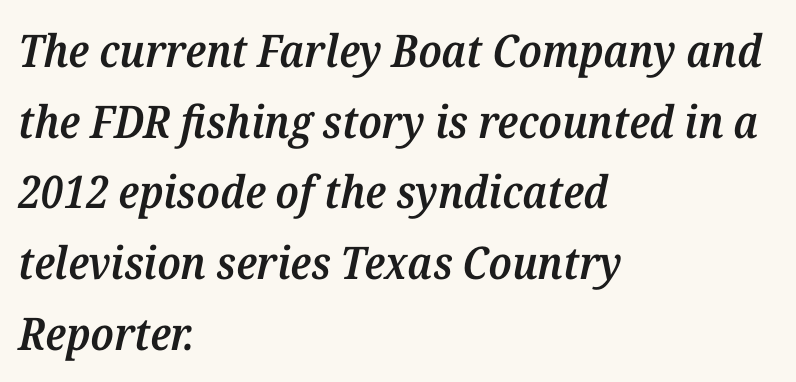
{"serif": "yes", "italic": "yes", "lean": "right", "slant_degrees": 12, "bold": "semi", "weight": "semibold", "width": "normal", "stroke_contrast": "medium", "x_height": "medium", "monospaced": "no", "underline": "no", "align": "left", "line_spacing": "normal", "line_spacing_ratio": 1.57, "letter_spacing": "normal", "letter_spacing_em": 0.0, "glyph_px": 45}
